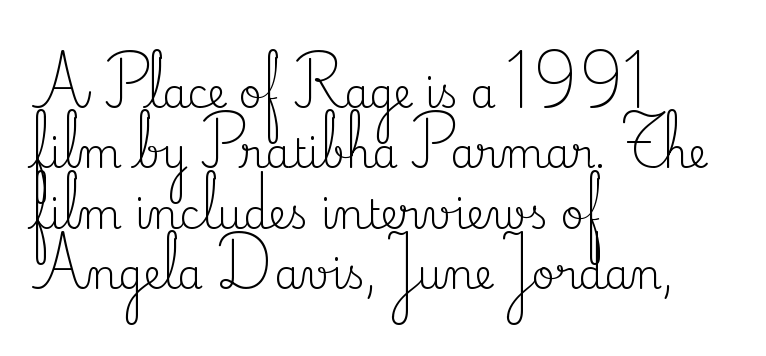
Q: Is the text bold? A: No.
Q: Is the text italic (slanted)? A: No, it is upright.
Q: Is the typeface a serif or a sans-serif typeface? A: Serif.
Q: Is the text underlined? A: No.
Q: How is the paragraph aligned? A: Left-aligned.
Q: Is the spacing between letters normal or unusually wide? A: Normal.
Q: Is the spacing between lines tight, normal or loose? A: Normal.
Q: Width (condensed, normal, or wide)? A: Normal.
Q: Stroke contrast? A: Medium.
Q: x-height? A: Small.
Q: Monospaced? A: No.
